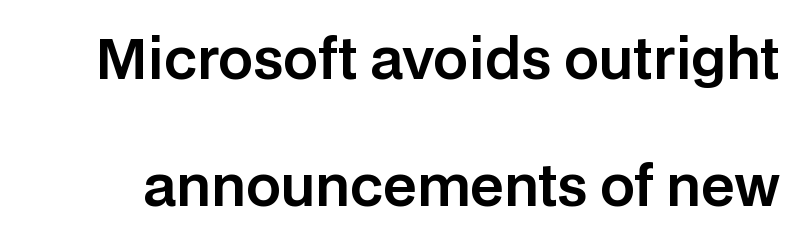
In terms of letterspacing, this is plain default setting. Type without underlining. Every character sits straight up, as roman type does. Typographically, this falls in the sans-serif category. Do the characters align in a grid? No, the font is proportional.
